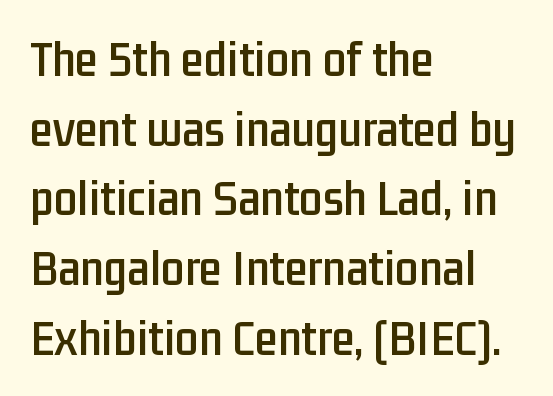
Posture: straight, roman, zero tilt. Descender tails drop into unmarked territory. Spacing verdict: proportional, widths tailored to each character. The typeface chosen for these lines omits serifs. Characters follow at the spacing the type designer built in.
